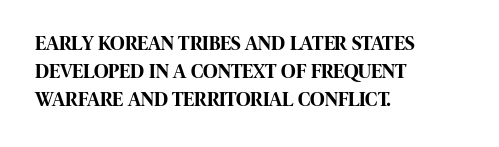
{"italic": "no", "bold": "yes", "underline": "no", "align": "left", "line_spacing": "normal", "line_spacing_ratio": 1.39, "letter_spacing": "normal", "letter_spacing_em": 0.0, "glyph_px": 20}
